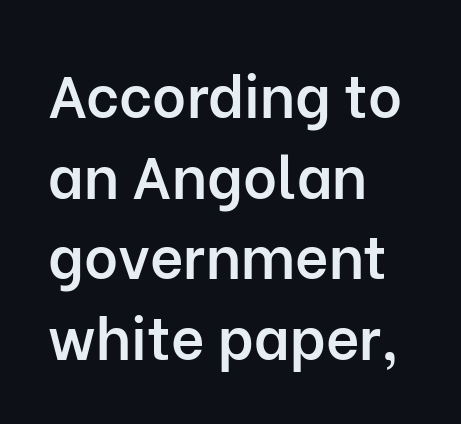
The image shows 58 px semibold sans-serif type, upright; set left-aligned, normal line spacing (1.39x), normal letter spacing, not underlined; low stroke contrast and a medium x-height.
